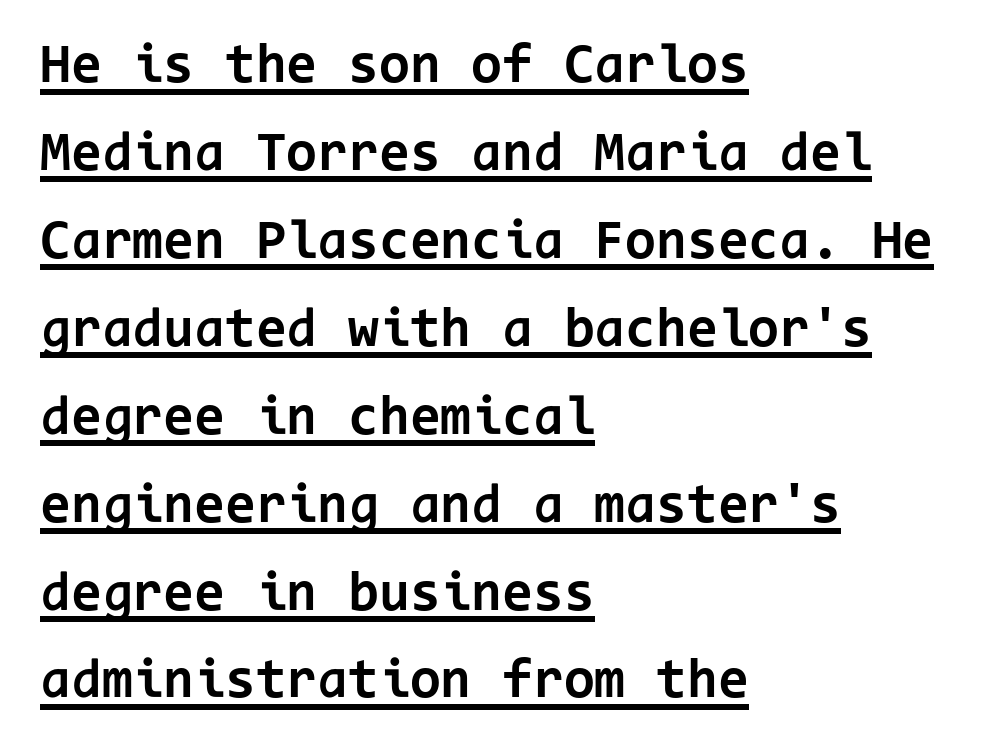
The image shows 56 px bold sans-serif type, upright, monospaced; set left-aligned, normal line spacing (1.57x), normal letter spacing, underlined; low stroke contrast and a medium x-height.
